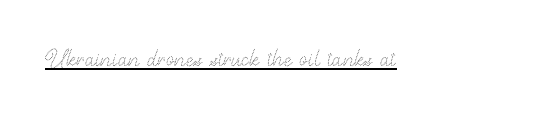
Q: Is the text bold? A: No.
Q: Is the text italic (slanted)? A: Yes.
Q: Is the text underlined? A: Yes.
Q: Is the spacing between letters normal or unusually wide? A: Normal.
Q: Width (condensed, normal, or wide)? A: Normal.
Q: Stroke contrast? A: Medium.
Q: x-height? A: Small.
Q: Monospaced? A: No.
